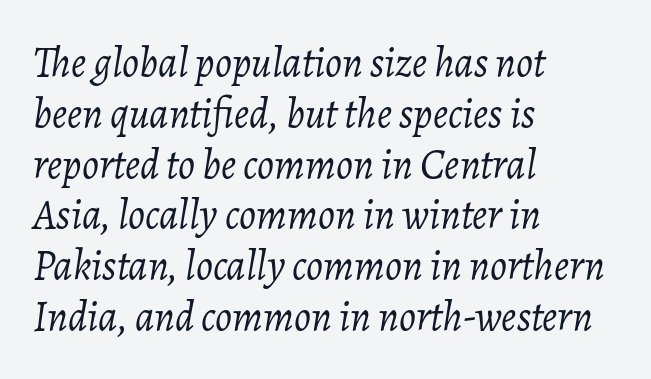
The words here are not underlined. The passage shown leans; its letterforms are oblique. Stroke thickness stays within the range of a standard reading face or lighter. A typesetter would call this proportional, since set widths differ per character. The paragraph has a hard left edge and a soft right edge.
